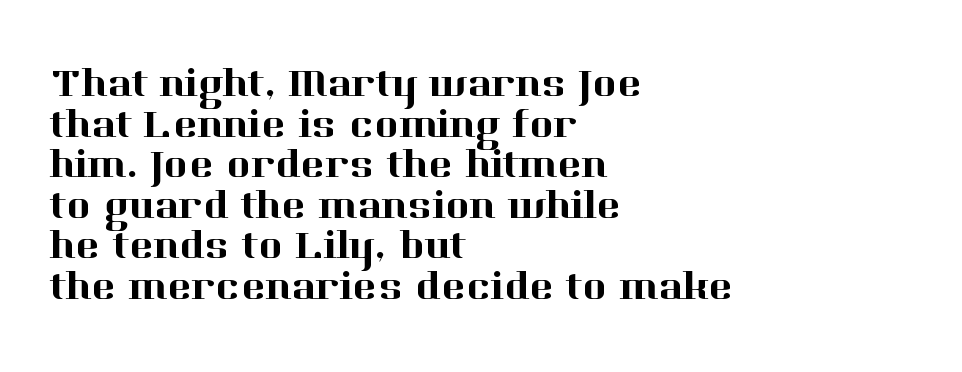
{"serif": "yes", "italic": "no", "width": "normal", "stroke_contrast": "high", "x_height": "medium", "monospaced": "no", "underline": "no", "align": "left", "line_spacing": "tight", "line_spacing_ratio": 0.99, "letter_spacing": "normal", "letter_spacing_em": 0.0, "glyph_px": 41}
